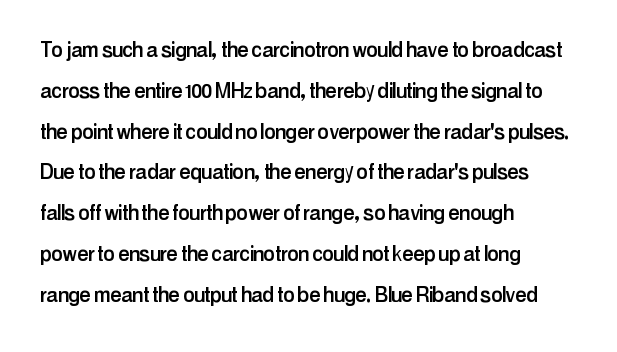
{"italic": "no", "underline": "no", "align": "left", "line_spacing": "normal", "line_spacing_ratio": 1.57, "letter_spacing": "normal", "letter_spacing_em": 0.0, "glyph_px": 26}
